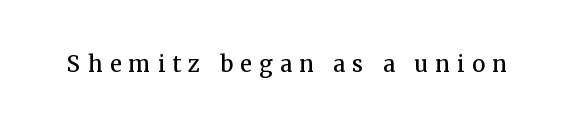
The image shows 22 px text type, upright; set unusually wide letter spacing (+0.33 em), not underlined.
